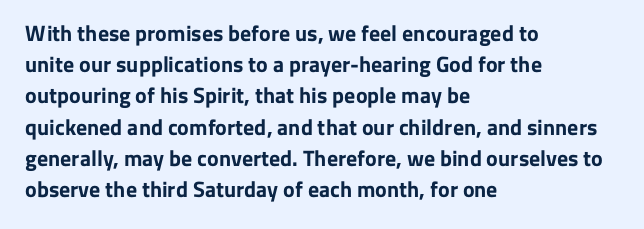
{"italic": "no", "bold": "yes", "underline": "no", "align": "left", "line_spacing": "normal", "line_spacing_ratio": 1.42, "letter_spacing": "normal", "letter_spacing_em": 0.0, "glyph_px": 22}
